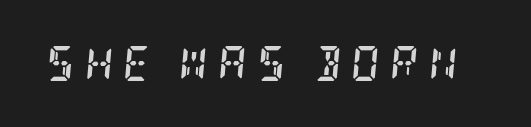
{"serif": "yes", "italic": "yes", "lean": "right", "slant_degrees": 5, "bold": "yes", "weight": "semibold", "width": "condensed", "stroke_contrast": "low", "x_height": "large", "underline": "no", "letter_spacing": "wide", "letter_spacing_em": 0.29, "glyph_px": 35}
